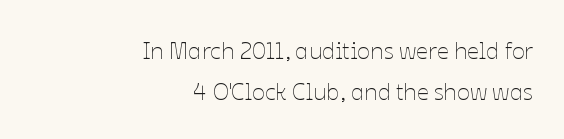
Q: Is the text bold? A: No.
Q: Is the text italic (slanted)? A: No, it is upright.
Q: Is the text underlined? A: No.
Q: How is the paragraph aligned? A: Right-aligned.
Q: Is the spacing between letters normal or unusually wide? A: Normal.
